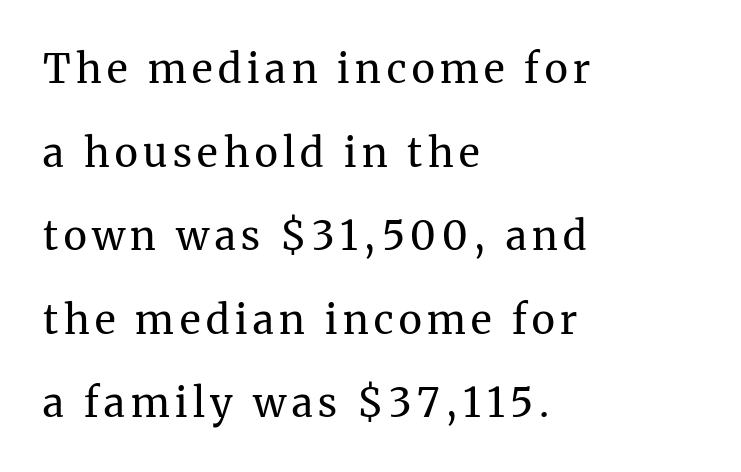
Q: Is the text bold? A: No.
Q: Is the text italic (slanted)? A: No, it is upright.
Q: Is the typeface a serif or a sans-serif typeface? A: Serif.
Q: Is the text underlined? A: No.
Q: How is the paragraph aligned? A: Left-aligned.
Q: Is the spacing between lines tight, normal or loose? A: Loose.
Q: Width (condensed, normal, or wide)? A: Normal.
Q: Stroke contrast? A: Medium.
Q: x-height? A: Medium.
Q: Monospaced? A: No.
